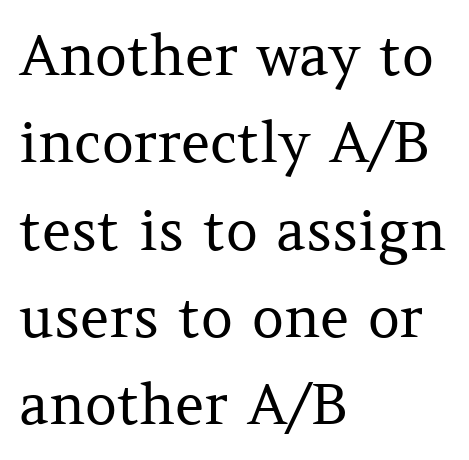
{"serif": "yes", "italic": "no", "bold": "no", "weight": "regular", "width": "normal", "stroke_contrast": "medium", "x_height": "medium", "monospaced": "no", "underline": "no", "align": "left", "line_spacing": "normal", "line_spacing_ratio": 1.56, "letter_spacing": "normal", "letter_spacing_em": 0.0, "glyph_px": 56}
